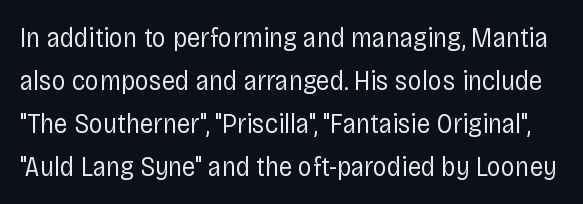
Q: Is the text bold? A: No.
Q: Is the text italic (slanted)? A: No, it is upright.
Q: Is the typeface a serif or a sans-serif typeface? A: Sans-serif.
Q: Is the text underlined? A: No.
Q: Is the spacing between letters normal or unusually wide? A: Normal.
Q: Is the spacing between lines tight, normal or loose? A: Normal.
Q: Width (condensed, normal, or wide)? A: Condensed.
Q: Stroke contrast? A: Low.
Q: x-height? A: Large.
Q: Monospaced? A: No.
